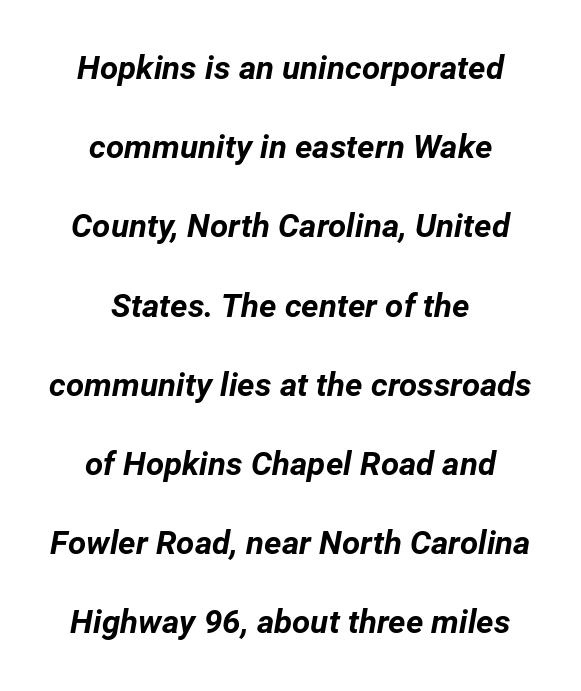
This rendering leaves character spacing at its baseline value. Just letters on the line, the space beneath them empty. Heavy, bold letterforms. It's the slanting kind of type. Honestly, the rows look like they've been pulled way apart.
